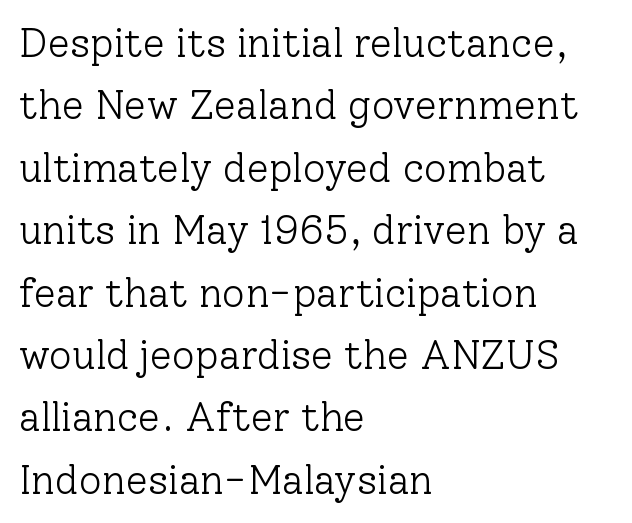
A typesetter would call this leading conventional body-copy spacing. The type family on display is of the serif kind. If you drew a line through each stem, it would be perfectly vertical. The typesetting does not lean heavy: it is not bold. Type without underlining. You could not count columns in this text — the font is proportionally spaced.
